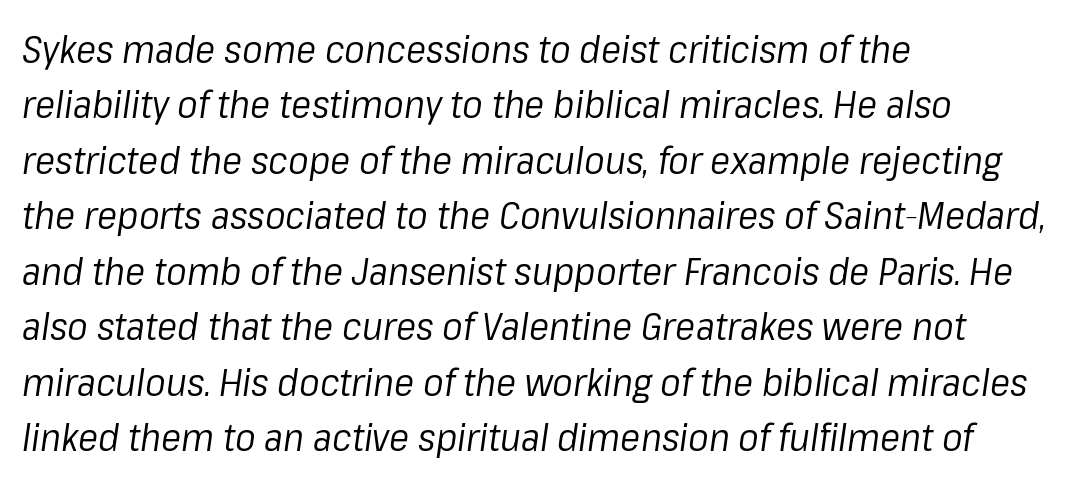
{"italic": "yes", "lean": "right", "slant_degrees": 8, "bold": "no", "weight": "regular", "width": "normal", "stroke_contrast": "low", "x_height": "medium", "monospaced": "no", "underline": "no", "align": "left", "line_spacing": "normal", "line_spacing_ratio": 1.46, "letter_spacing": "normal", "letter_spacing_em": 0.0, "glyph_px": 38}
